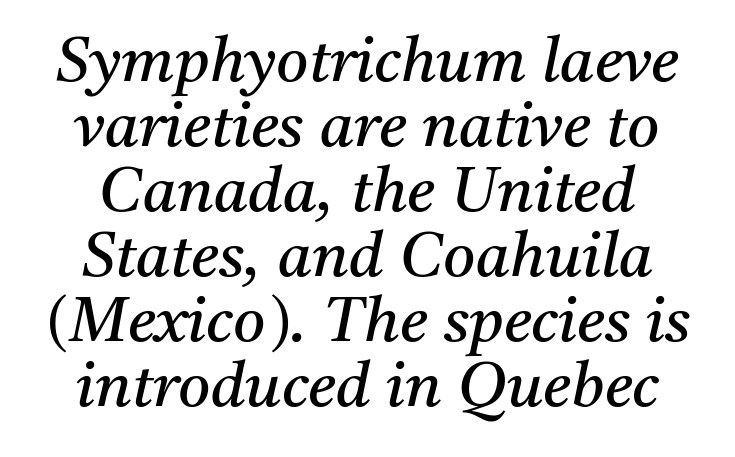
The image shows 62 px regular-weight serif type, italic (leaning right); set tight line spacing (1.05x), normal letter spacing, not underlined; medium stroke contrast and a medium x-height.
